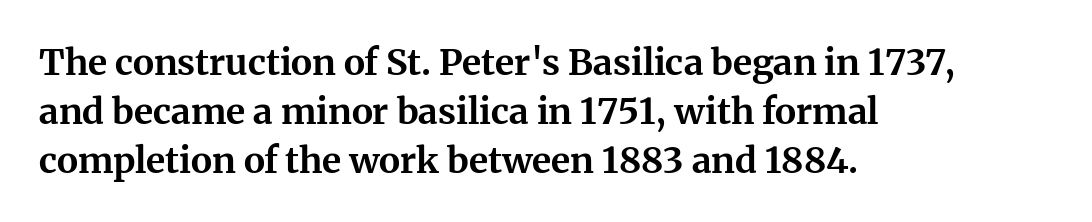
You can tell from the footed stems that serif type was used. Tracking here is standard; glyphs follow each other at the usual distance. Proportional: the letters do not fall into vertical columns. Type without underlining.
